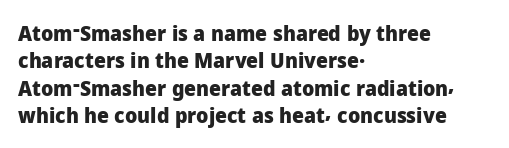
The image shows 21 px bold type, upright; set left-aligned, normal line spacing (1.3x), normal letter spacing, not underlined.
